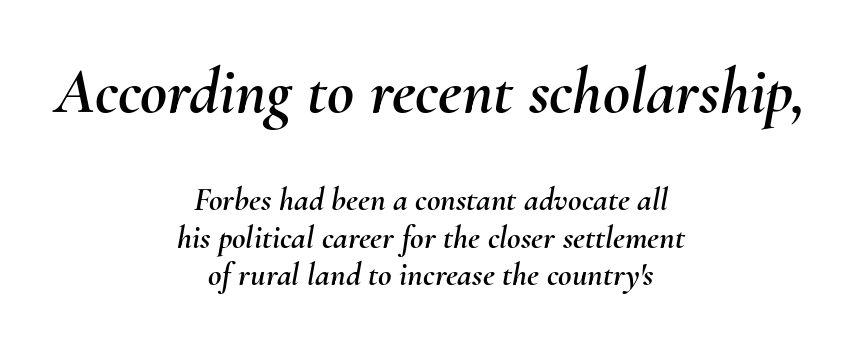
{"italic": "yes", "lean": "right", "slant_degrees": 10, "width": "normal", "stroke_contrast": "medium", "x_height": "small", "monospaced": "no", "underline": "no", "align": "center", "line_spacing": "tight", "line_spacing_ratio": 1.14, "letter_spacing": "normal", "letter_spacing_em": 0.0, "larger_block": "first", "size_ratio": 2.0, "glyph_px": 66}
